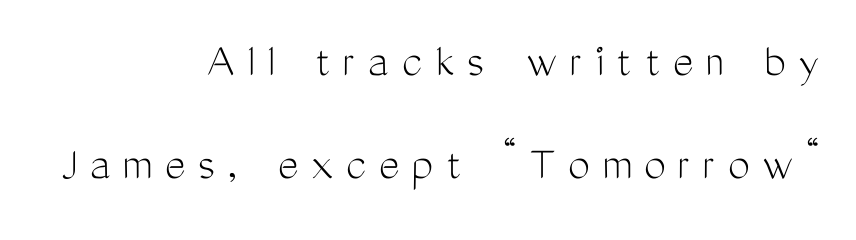
Note the varied advance widths — an 'i' is clearly narrower than an 'm'. These lines stack with their right ends in a neat column. The block of text is sparse from top to bottom, with ample space between rows. This sample uses an upright cut, with every glyph sitting square on the baseline.
